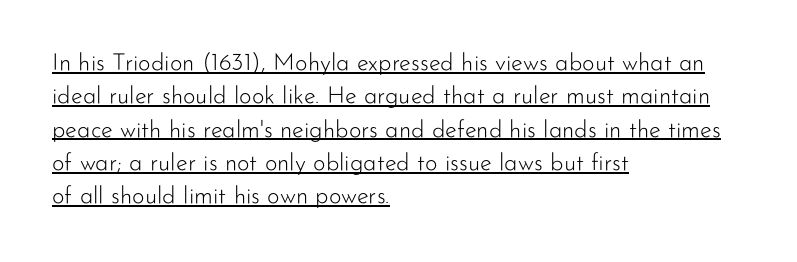
The image shows 24 px text type, upright; set left-aligned, normal line spacing (1.39x), normal letter spacing, underlined.
